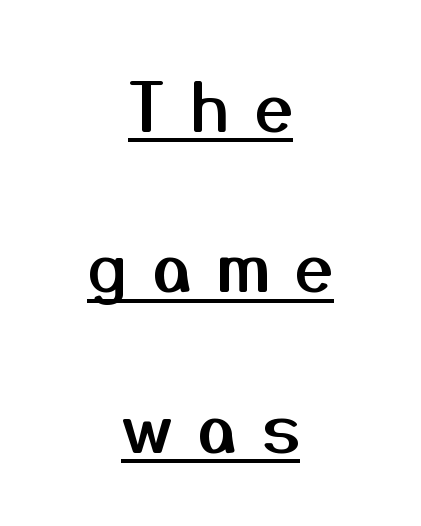
Does the copy run flush right? No — it is centered line by line. Loose tracking; the words dissolve into strings of separated letters. You can tell from the bare stems that sans-serif type was used. Check the space under the baseline: a stroke is drawn there. Character widths vary here, with narrow letters taking less room than wide ones. A great deal of white space separates one row of letters from the next.
